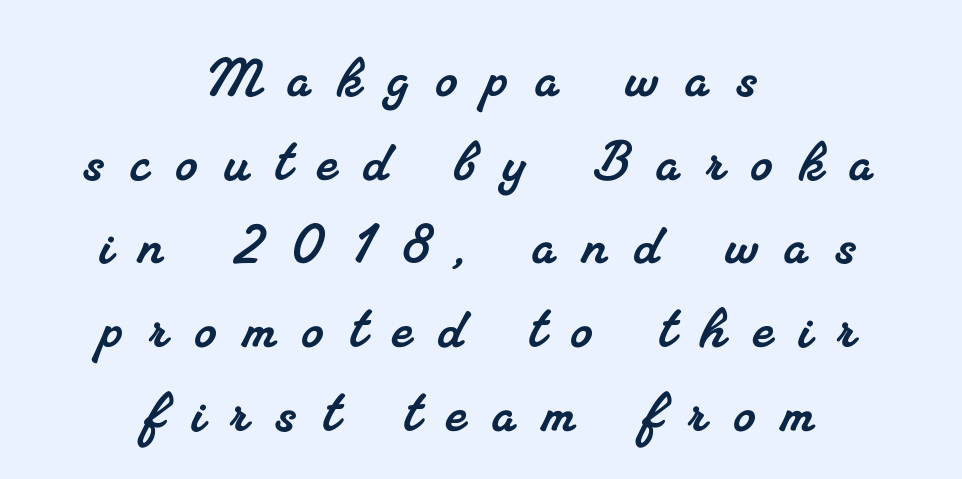
Each word looks stretched out because of the extra space between its letters. A student would call this center alignment; a typographer would say set centered. Serif or sans? Serif — the stroke terminals have little feet. Each letter keeps its own natural width here, so spacing adapts to shape. Rule under the text: the space is simply empty.
